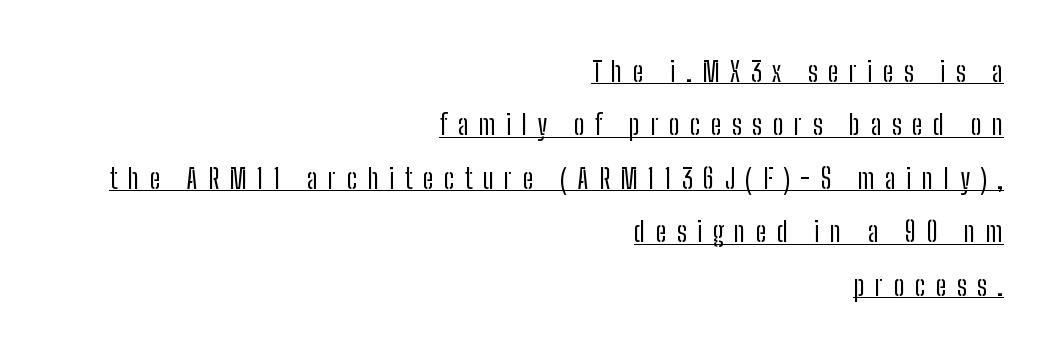
Quick note: underline on. The axis of the letterforms is exactly vertical. These lines stack with their right ends in a neat column. No chunkiness to these letters — they're not bold. This sample trades compactness for vertical openness between lines. Honestly, the letter spacing is so wide it's the main thing you notice.
